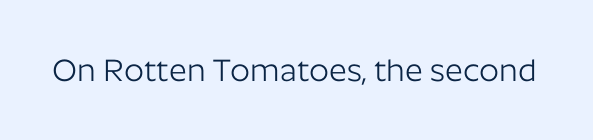
{"serif": "no", "italic": "no", "bold": "no", "weight": "light", "width": "normal", "stroke_contrast": "low", "x_height": "medium", "monospaced": "no", "underline": "no", "letter_spacing": "normal", "letter_spacing_em": 0.0, "glyph_px": 31}
